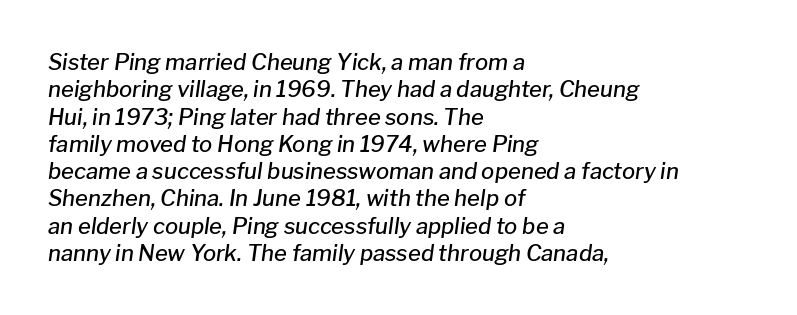
{"italic": "yes", "lean": "right", "slant_degrees": 8, "bold": "semi", "underline": "no", "align": "left", "line_spacing_ratio": 1.24, "letter_spacing": "normal", "letter_spacing_em": 0.0, "glyph_px": 22}
